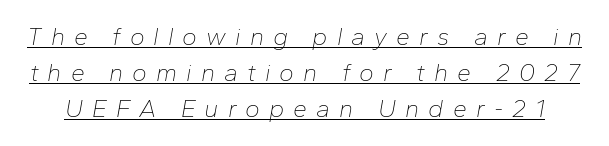
Q: Is the text bold? A: No.
Q: Is the text italic (slanted)? A: Yes, it leans right by about 10 degrees.
Q: Is the text underlined? A: Yes.
Q: Is the spacing between letters normal or unusually wide? A: Unusually wide.
Q: Is the spacing between lines tight, normal or loose? A: Normal.
